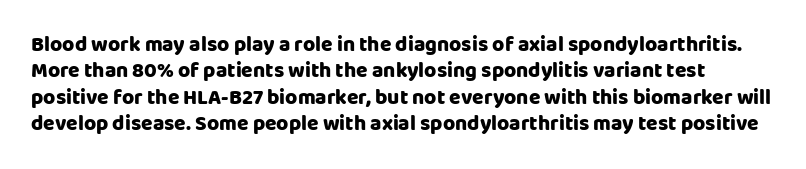
A normal amount of white space separates one row of letters from the next. Rendered with straight, roman letterforms. Unmarked baselines from the first word to the last. There is no visible air inserted between adjacent glyphs.
